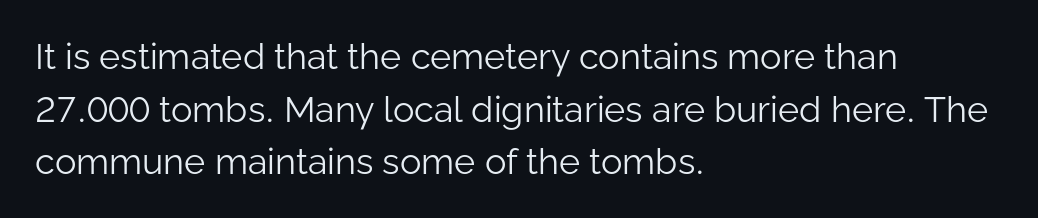
Nope, not italic — everything's standing straight. Spacing between characters is what you'd get straight out of the box. Spacing verdict: proportional, widths tailored to each character. Rows of type keep a routine distance in the vertical direction.
